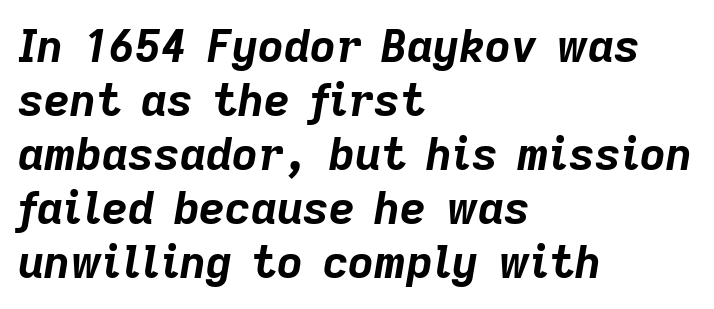
{"italic": "yes", "lean": "right", "slant_degrees": 9, "bold": "yes", "weight": "bold", "width": "normal", "stroke_contrast": "low", "x_height": "medium", "monospaced": "no", "underline": "no", "align": "left", "line_spacing_ratio": 1.2, "letter_spacing": "normal", "letter_spacing_em": 0.0, "glyph_px": 45}
